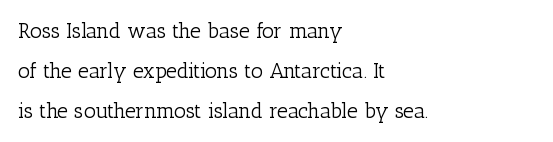
{"italic": "no", "bold": "no", "underline": "no", "align": "left", "line_spacing": "loose", "line_spacing_ratio": 1.9, "letter_spacing": "normal", "letter_spacing_em": 0.0, "glyph_px": 21}
